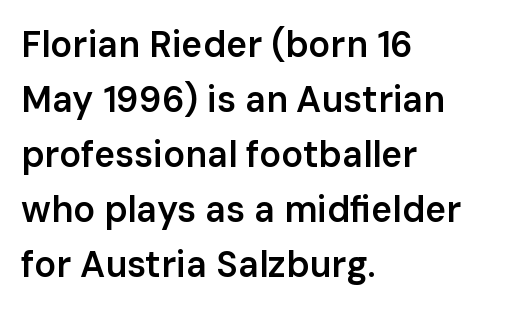
{"serif": "no", "italic": "no", "bold": "semi", "weight": "semibold", "width": "normal", "stroke_contrast": "low", "x_height": "medium", "monospaced": "no", "underline": "no", "align": "left", "line_spacing": "normal", "line_spacing_ratio": 1.53, "letter_spacing": "normal", "letter_spacing_em": 0.0, "glyph_px": 36}
